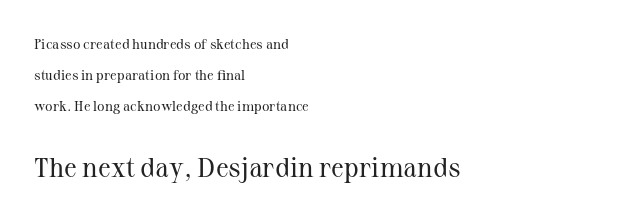
Q: Is the text bold? A: No.
Q: Is the text italic (slanted)? A: No, it is upright.
Q: Is the text underlined? A: No.
Q: How is the paragraph aligned? A: Left-aligned.
Q: Is the spacing between letters normal or unusually wide? A: Normal.
Q: Is the spacing between lines tight, normal or loose? A: Loose.
Q: Which block of text is set in a larger size, the first (top) or the second (bottom)? A: The second (bottom) one.
